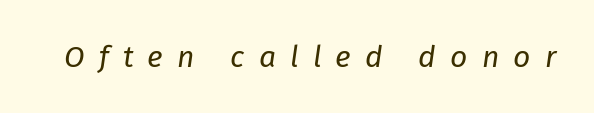
The passage shown is typed in a proportional face where columns would drift. A bare baseline throughout the passage. Stem width sits at or under what a default text font uses. Students, note that the glyphs here are deliberately spaced far apart. You can tell it's italic because the verticals aren't actually vertical.
